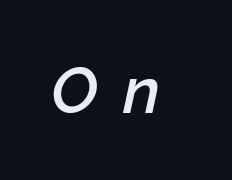
Its strokes are somewhat broadened, the hallmark of semibold type. The gaps between neighbouring characters are conspicuously large. The lettering tilts uniformly, giving the passage an italic look. Think of a printed novel: that variable character pitch is what you see here. Descenders are the only things crossing below the line.
